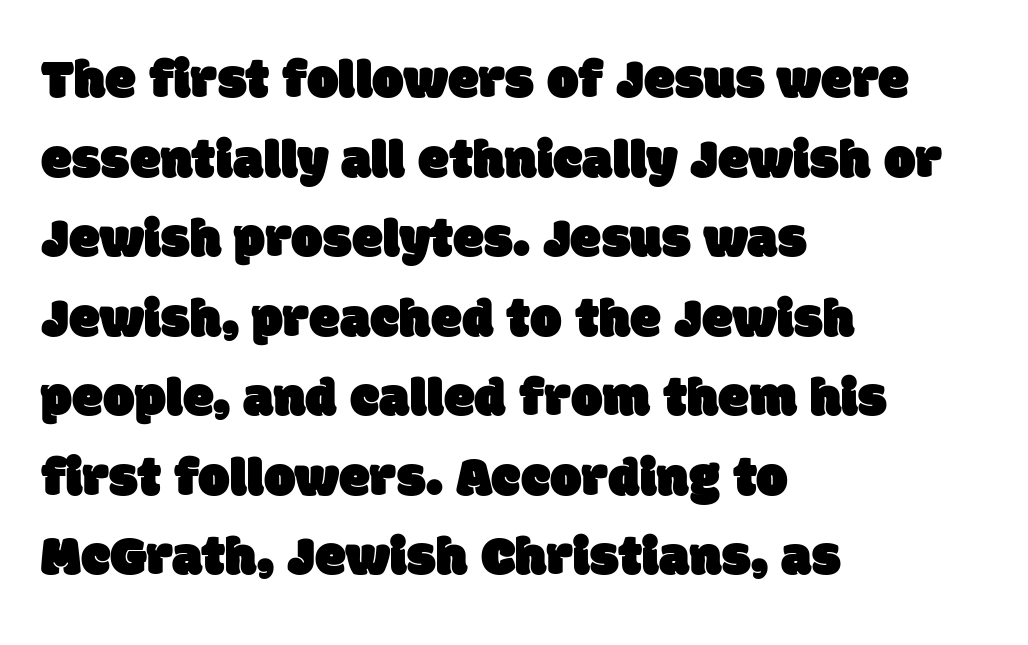
The image shows 56 px sans-serif type; set left-aligned, normal line spacing (1.42x), normal letter spacing, not underlined; low stroke contrast and a large x-height.
